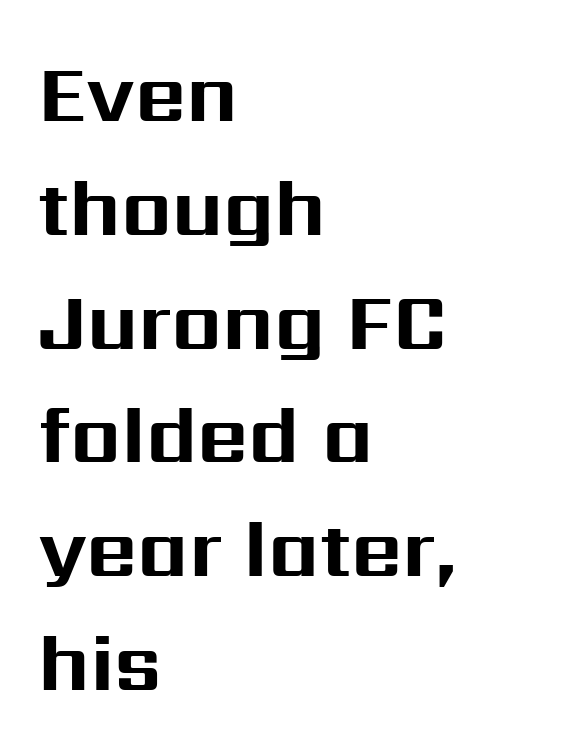
The paragraph has a hard left edge and a soft right edge. Each letter keeps its own natural width here, so spacing adapts to shape. Designer's note — italics off, roman on. The baseline area is clear. These lines sit exactly where default settings would place them. Typesetter's note: full bold, strokes at maximum text heaviness.
